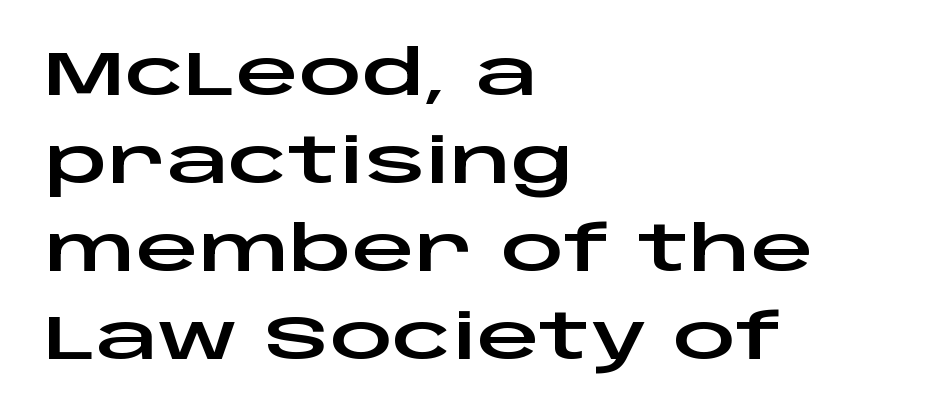
{"serif": "no", "italic": "no", "width": "wide", "stroke_contrast": "low", "x_height": "large", "monospaced": "no", "underline": "no", "align": "left", "line_spacing": "normal", "line_spacing_ratio": 1.42, "letter_spacing": "normal", "letter_spacing_em": 0.0, "glyph_px": 62}
